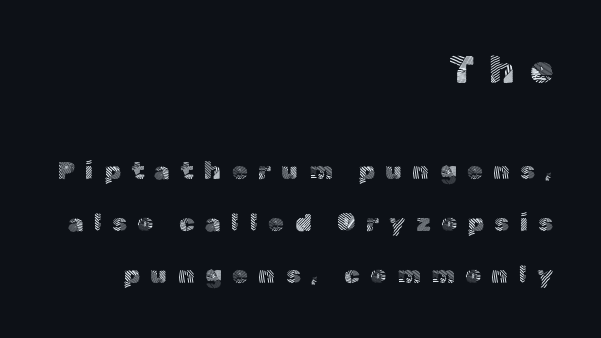
{"serif": "no", "italic": "no", "bold": "no", "weight": "light", "width": "normal", "x_height": "medium", "monospaced": "no", "underline": "no", "align": "right", "line_spacing": "loose", "line_spacing_ratio": 2.08, "letter_spacing": "wide", "letter_spacing_em": 0.42, "larger_block": "first", "size_ratio": 1.48, "glyph_px": 37}
